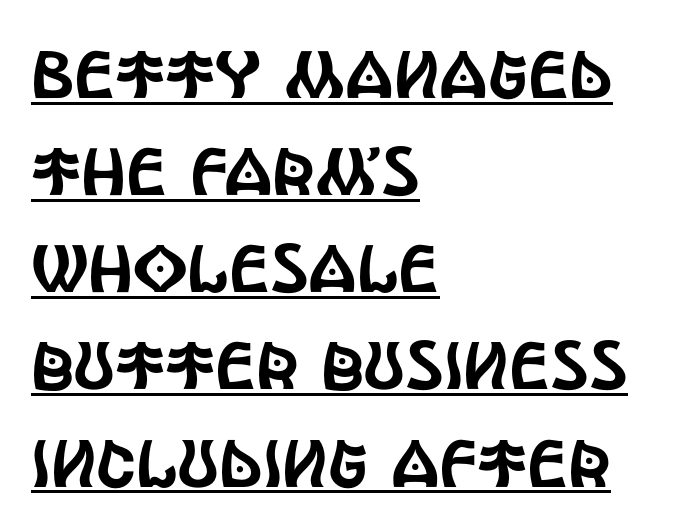
The rendering uses natural spacing where letterforms have individual widths. When letters stand straight like this, we call the style roman or upright. Standard letterfit; no display-style spreading of the glyphs. Visually the block forms a straight wall on the left and a jagged coastline on the right. Horizontal bands of white between lines are of average thickness. Note: no serifs on the glyphs.
